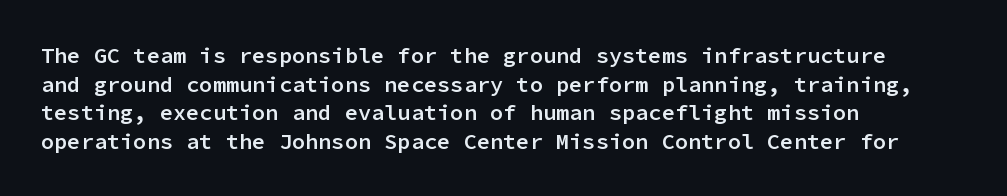
{"italic": "no", "bold": "semi", "underline": "no", "align": "left", "line_spacing": "normal", "line_spacing_ratio": 1.3, "letter_spacing": "normal", "letter_spacing_em": 0.0, "glyph_px": 22}
